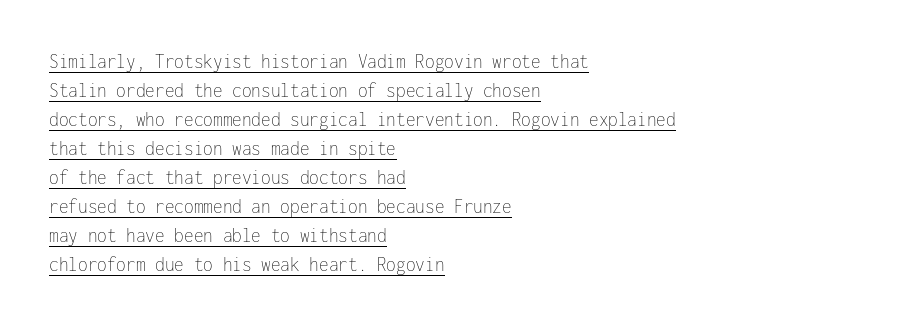
{"italic": "no", "bold": "no", "underline": "yes", "align": "left", "line_spacing": "normal", "line_spacing_ratio": 1.32, "letter_spacing": "normal", "letter_spacing_em": 0.0, "glyph_px": 22}
